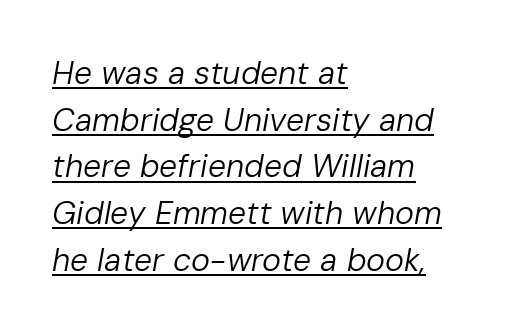
How would I describe the line gaps? Plain and ordinary. Does a line run under the words? Yes, clearly. The paragraph has a hard left edge and a soft right edge. Slanted lettering throughout.
